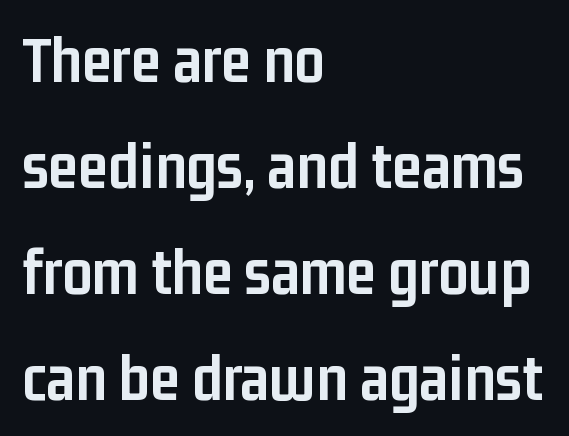
Q: Is the text bold? A: Yes.
Q: Is the text italic (slanted)? A: No, it is upright.
Q: Is the typeface a serif or a sans-serif typeface? A: Sans-serif.
Q: Is the text underlined? A: No.
Q: How is the paragraph aligned? A: Left-aligned.
Q: Is the spacing between letters normal or unusually wide? A: Normal.
Q: Is the spacing between lines tight, normal or loose? A: Normal.
Q: Width (condensed, normal, or wide)? A: Condensed.
Q: Stroke contrast? A: Low.
Q: x-height? A: Medium.
Q: Monospaced? A: No.
